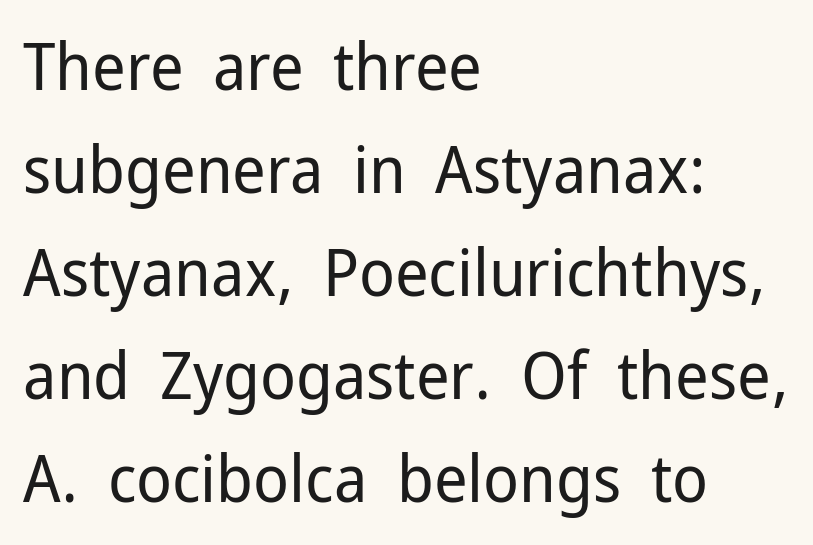
Q: Is the text bold? A: No.
Q: Is the text italic (slanted)? A: No, it is upright.
Q: Is the typeface a serif or a sans-serif typeface? A: Sans-serif.
Q: Is the text underlined? A: No.
Q: How is the paragraph aligned? A: Left-aligned.
Q: Is the spacing between letters normal or unusually wide? A: Normal.
Q: Is the spacing between lines tight, normal or loose? A: Normal.
Q: Width (condensed, normal, or wide)? A: Normal.
Q: Stroke contrast? A: Low.
Q: x-height? A: Medium.
Q: Monospaced? A: No.
